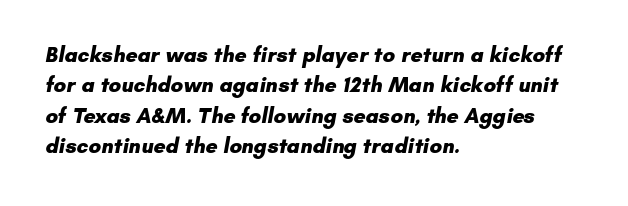
Q: Is the text bold? A: Yes.
Q: Is the text underlined? A: No.
Q: How is the paragraph aligned? A: Left-aligned.
Q: Is the spacing between letters normal or unusually wide? A: Normal.
Q: Is the spacing between lines tight, normal or loose? A: Normal.
